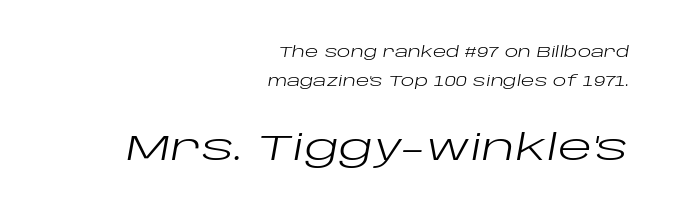
The image shows 36 px regular-weight, wide type, italic (leaning right); set right-aligned, loose line spacing (2.05x), normal letter spacing, not underlined; the second (bottom) block is 2.57x larger; low stroke contrast and a large x-height.
